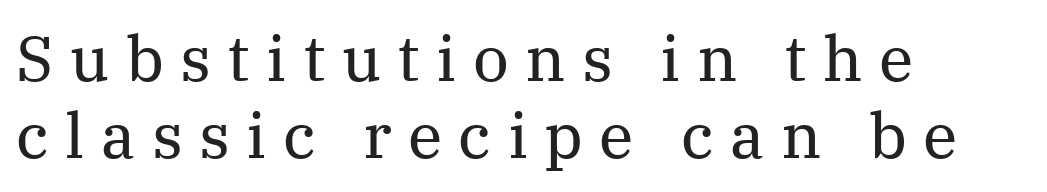
{"serif": "yes", "italic": "no", "bold": "no", "weight": "regular", "width": "normal", "stroke_contrast": "medium", "x_height": "medium", "monospaced": "no", "underline": "no", "align": "left", "line_spacing_ratio": 1.22, "letter_spacing": "wide", "letter_spacing_em": 0.26, "glyph_px": 63}
